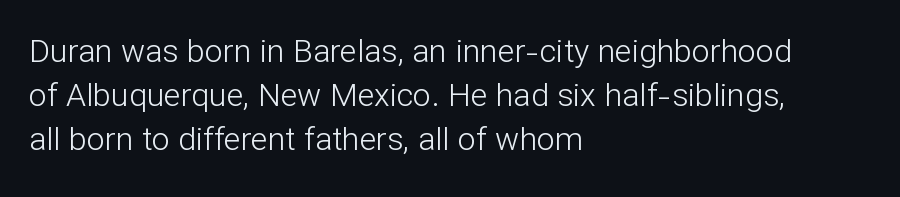
{"serif": "no", "italic": "no", "bold": "no", "weight": "light", "width": "normal", "stroke_contrast": "low", "x_height": "medium", "monospaced": "no", "underline": "no", "align": "left", "line_spacing": "normal", "line_spacing_ratio": 1.37, "letter_spacing": "normal", "letter_spacing_em": 0.0, "glyph_px": 32}
